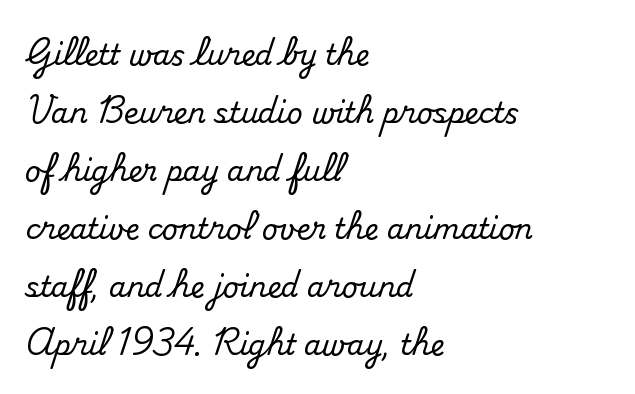
The space beneath each line is pristine and unruled. The lines are spread far apart with generous leading. Looks like regular typesetting: each glyph gets only the width it needs. Glyph-to-glyph distance matches everyday printed text.
